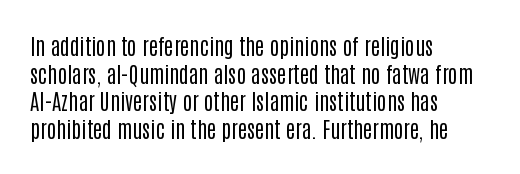
The typeface has the unassuming heft of standard copy or less. Vertical strokes here are truly vertical. A clean baseline with only descenders dipping below it. Default kerning and tracking; the words read as compact shapes.
